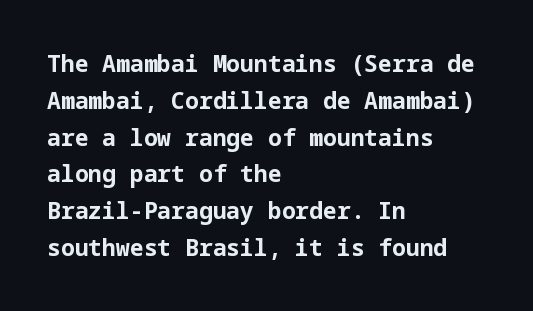
The image shows 23 px bold type, upright; set left-aligned, normal line spacing (1.6x), normal letter spacing, not underlined.
